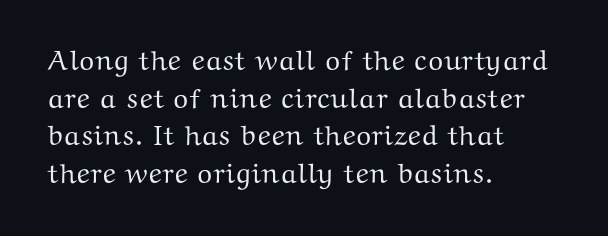
A normal amount of white space separates one row of letters from the next. The face used here is rendered with its standard letterfit. Does the lettering tilt? It doesn't — this is upright. The glyphs in this specimen are seriffed.
